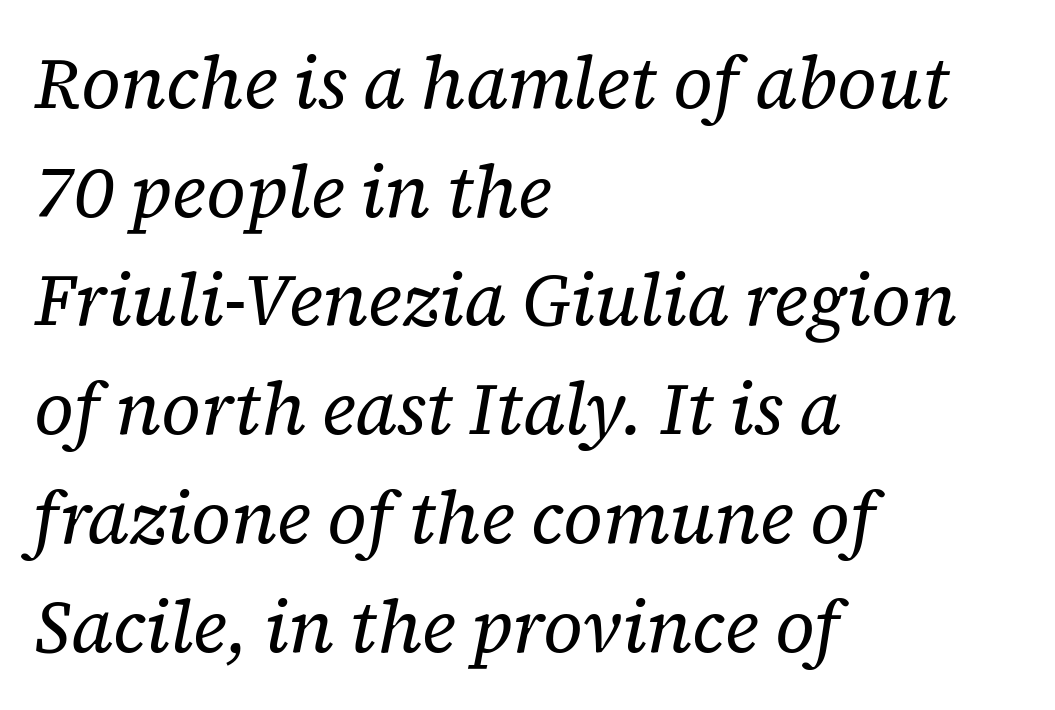
The image shows 72 px regular-weight serif type, italic (leaning right); set left-aligned, normal line spacing (1.51x), normal letter spacing, not underlined; low stroke contrast and a medium x-height.
